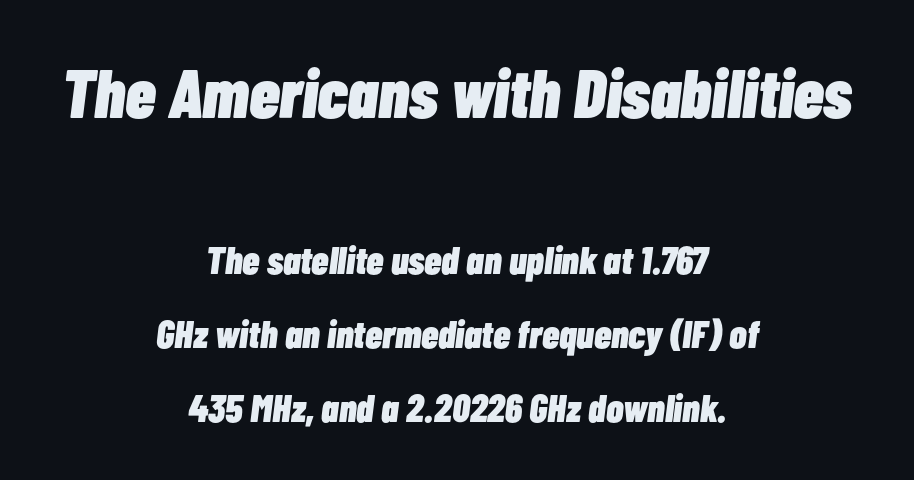
The image shows 69 px heavy, condensed type, italic (leaning right); set centered, loose line spacing (1.9x), normal letter spacing, not underlined; the first (top) block is 1.77x larger; low stroke contrast and a medium x-height.
